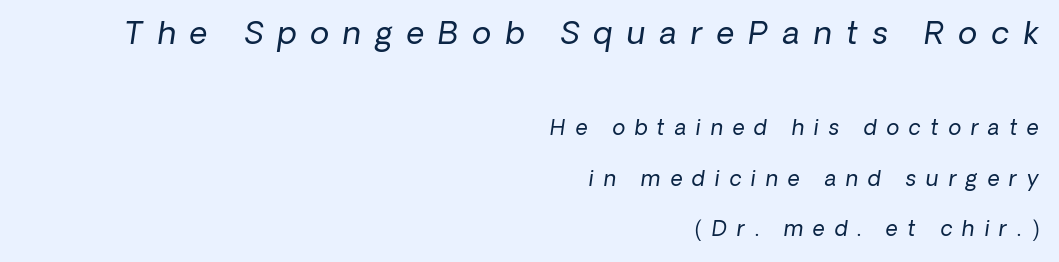
The image shows 31 px regular-weight type, italic (leaning right); set right-aligned, loose line spacing (2.4x), unusually wide letter spacing (+0.47 em), not underlined; the first (top) block is 1.48x larger; low stroke contrast and a medium x-height.
